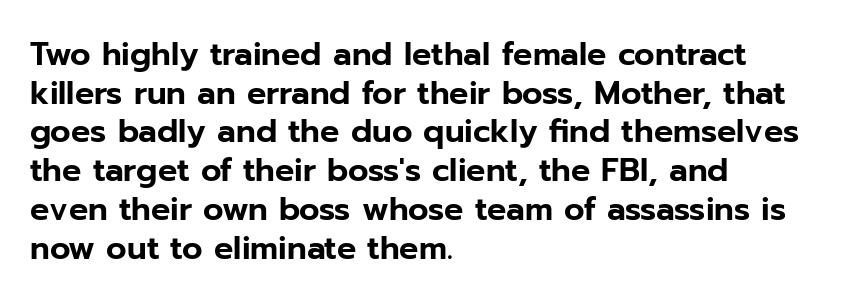
{"serif": "no", "italic": "no", "width": "normal", "stroke_contrast": "low", "x_height": "medium", "monospaced": "no", "underline": "no", "align": "left", "line_spacing_ratio": 1.21, "letter_spacing": "normal", "letter_spacing_em": 0.0, "glyph_px": 32}
